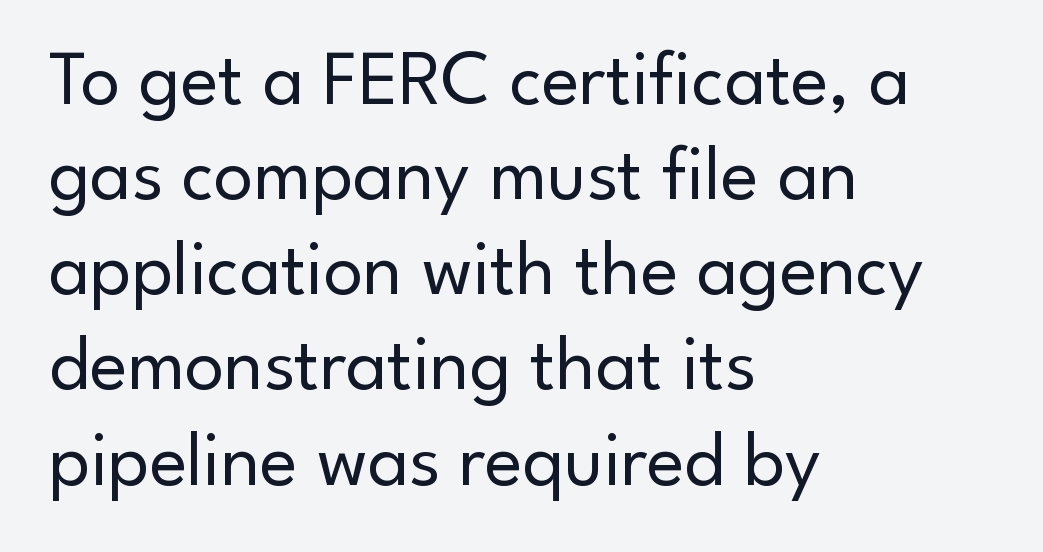
Compared with a centered layout, this one pins lines to the left instead. The area under the type is left untouched. The cut favours lightness, reaching ordinary text weight at its darkest. This sample uses an upright cut, with every glyph sitting square on the baseline.
